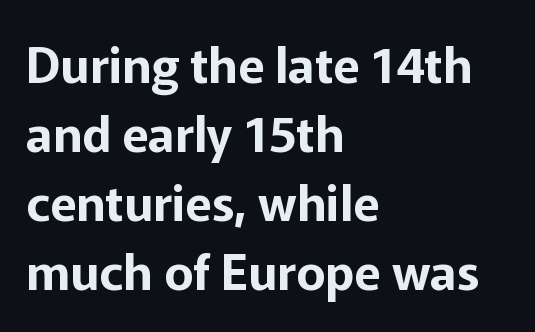
Q: Is the text italic (slanted)? A: No, it is upright.
Q: Is the typeface a serif or a sans-serif typeface? A: Sans-serif.
Q: Is the text underlined? A: No.
Q: How is the paragraph aligned? A: Left-aligned.
Q: Is the spacing between letters normal or unusually wide? A: Normal.
Q: Is the spacing between lines tight, normal or loose? A: Normal.
Q: Width (condensed, normal, or wide)? A: Normal.
Q: Stroke contrast? A: Low.
Q: x-height? A: Medium.
Q: Monospaced? A: No.
